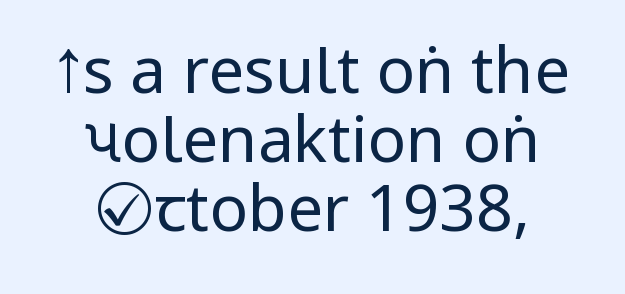
{"serif": "no", "italic": "no", "bold": "no", "weight": "regular", "width": "condensed", "stroke_contrast": "low", "x_height": "large", "monospaced": "no", "underline": "no", "align": "center", "line_spacing": "tight", "line_spacing_ratio": 1.08, "letter_spacing": "normal", "letter_spacing_em": 0.0, "glyph_px": 64}
